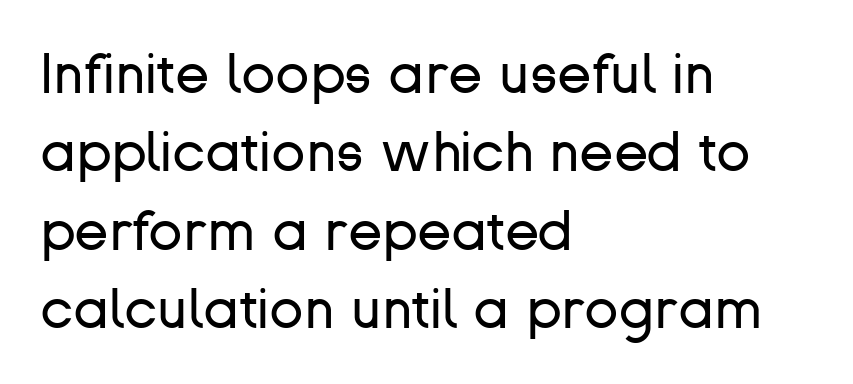
Lines of text with bare space underneath. A typesetter would call this proportional, since set widths differ per character. Summary of vertical rhythm: regular, with standard interline spacing. Compared with typical body copy, the letter spacing here is the same. This is sans-serif lettering, the kind often seen on screens and signage.
